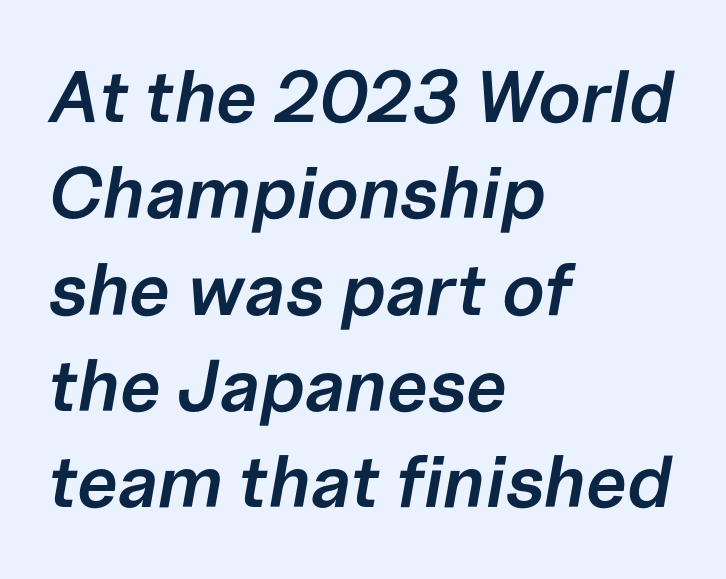
Short and long lines alike share a common starting point at left. Italic? Definitely — the glyphs are oblique. Here the designer chose a conventional face with non-uniform glyph widths. Strokes here are thickened, but only to semibold level.
